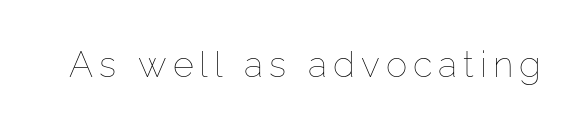
{"italic": "no", "bold": "no", "weight": "thin", "width": "normal", "stroke_contrast": "low", "x_height": "medium", "monospaced": "no", "underline": "no", "glyph_px": 36}
